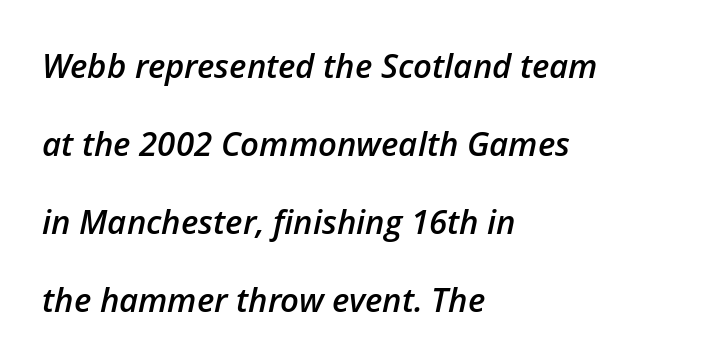
{"italic": "yes", "lean": "right", "slant_degrees": 12, "bold": "semi", "weight": "semibold", "width": "normal", "stroke_contrast": "low", "x_height": "medium", "monospaced": "no", "underline": "no", "align": "left", "line_spacing": "loose", "line_spacing_ratio": 2.36, "letter_spacing": "normal", "letter_spacing_em": 0.0, "glyph_px": 33}
